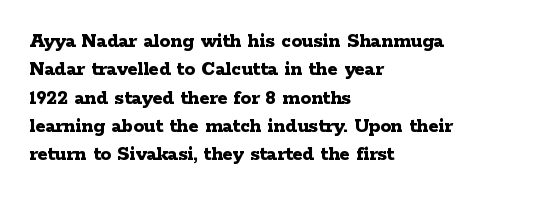
The image shows 21 px bold type, upright; set left-aligned, normal line spacing (1.35x), normal letter spacing, not underlined.
